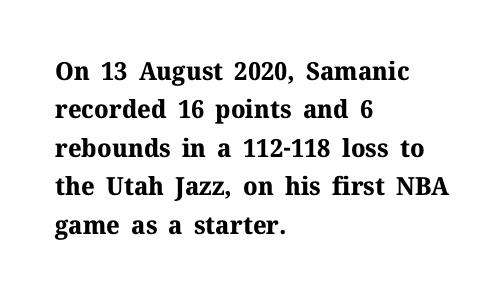
Here the glyphs are tracked normally, forming tight word shapes. Does the weight exceed regular? Yes, all the way to bold. The text block is weighted toward the left margin, trailing off unevenly rightward. Style check: upright. Notice how descenders clear the ascenders below comfortably — that's standard leading. Glance below the letters and you will spot only blank space.
